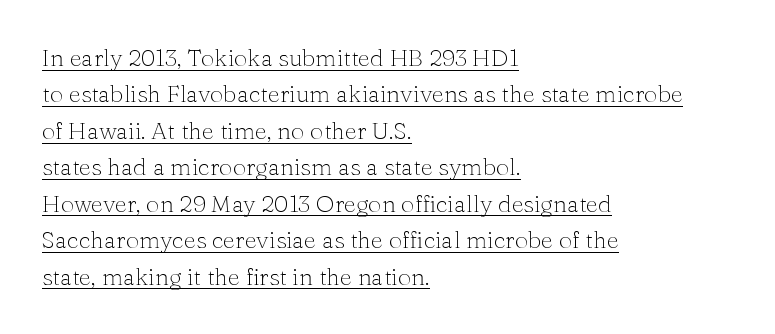
{"italic": "no", "bold": "no", "underline": "yes", "align": "left", "line_spacing": "normal", "line_spacing_ratio": 1.52, "letter_spacing": "normal", "letter_spacing_em": 0.0, "glyph_px": 24}
